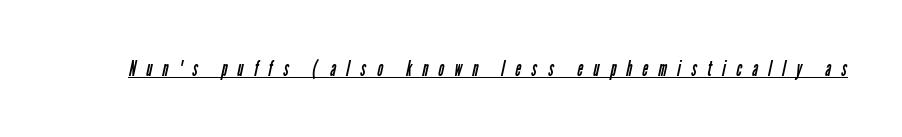
Q: Is the text bold? A: No.
Q: Is the text underlined? A: Yes.
Q: Is the spacing between letters normal or unusually wide? A: Unusually wide.
